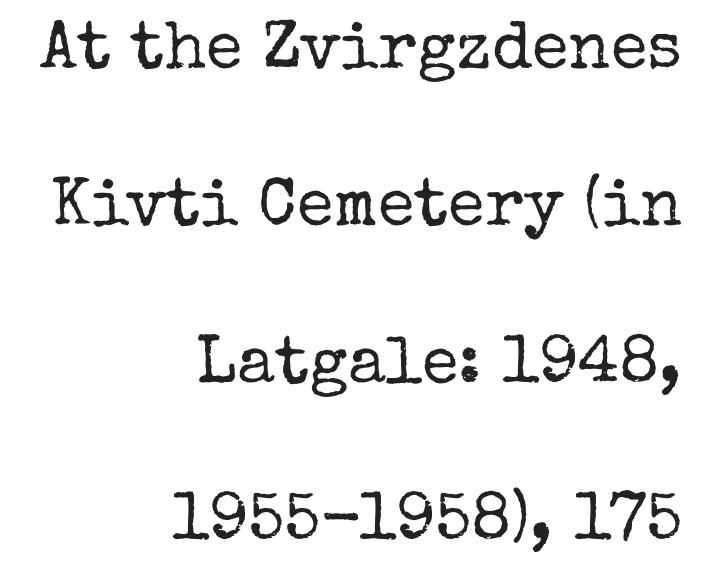
Q: Is the text bold? A: No.
Q: Is the text italic (slanted)? A: No, it is upright.
Q: Is the typeface a serif or a sans-serif typeface? A: Serif.
Q: Is the text underlined? A: No.
Q: How is the paragraph aligned? A: Right-aligned.
Q: Is the spacing between letters normal or unusually wide? A: Normal.
Q: Is the spacing between lines tight, normal or loose? A: Loose.
Q: Width (condensed, normal, or wide)? A: Normal.
Q: Stroke contrast? A: Low.
Q: x-height? A: Medium.
Q: Monospaced? A: No.
